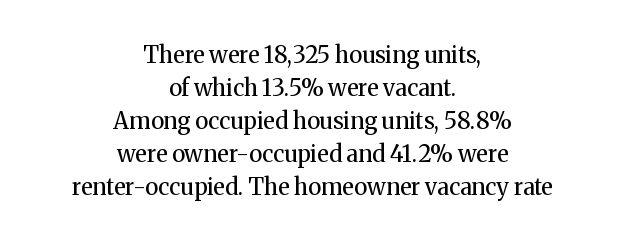
Q: Is the text bold? A: No.
Q: Is the text italic (slanted)? A: No, it is upright.
Q: Is the text underlined? A: No.
Q: How is the paragraph aligned? A: Centered.
Q: Is the spacing between letters normal or unusually wide? A: Normal.
Q: Is the spacing between lines tight, normal or loose? A: Normal.
